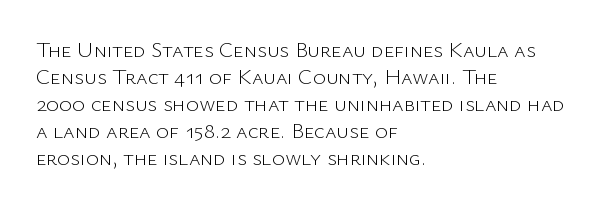
Q: Is the text bold? A: No.
Q: Is the text italic (slanted)? A: No, it is upright.
Q: Is the text underlined? A: No.
Q: How is the paragraph aligned? A: Left-aligned.
Q: Is the spacing between letters normal or unusually wide? A: Normal.
